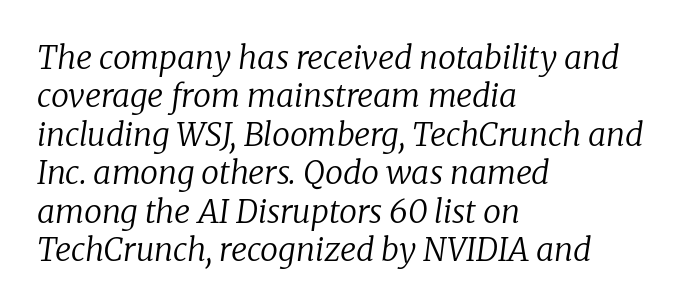
Quick note: italic. The characters display serif detailing at their extremities. Lines of text with bare space underneath. Letter spacing: default. Summary of weight: not heavy and not bold.
